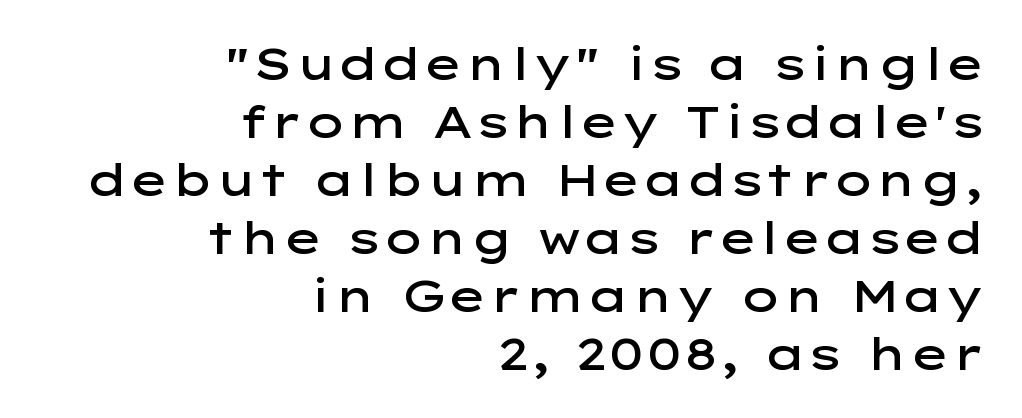
{"serif": "no", "italic": "no", "bold": "semi", "weight": "semibold", "width": "wide", "stroke_contrast": "low", "x_height": "medium", "monospaced": "no", "underline": "no", "align": "right", "line_spacing": "normal", "line_spacing_ratio": 1.32, "letter_spacing": "normal", "letter_spacing_em": 0.0, "glyph_px": 44}
